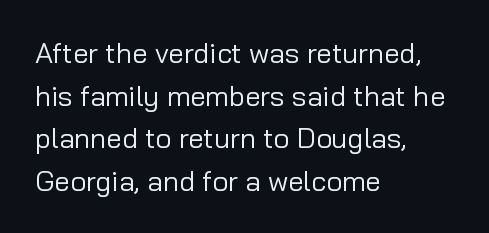
{"serif": "no", "italic": "no", "bold": "no", "weight": "regular", "width": "normal", "stroke_contrast": "low", "x_height": "medium", "monospaced": "no", "underline": "no", "align": "left", "line_spacing": "normal", "line_spacing_ratio": 1.52, "letter_spacing": "normal", "letter_spacing_em": 0.0, "glyph_px": 28}
